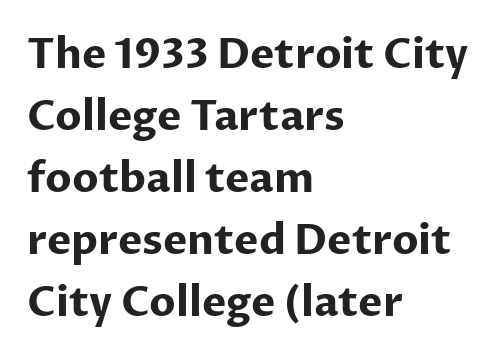
Is the type bold? Yes — the strokes are clearly thick and heavy. Inter-character spacing is left at the font's built-in metrics. What's the leading like? Ordinary, nothing unusual. Short and long lines alike share a common starting point at left. The face used here is proportionally spaced, like ordinary book or web type.
